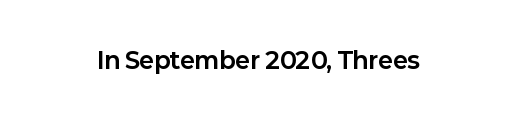
Notice how thick the strokes are: this is what a full bold looks like. In terms of letterspacing, this is plain default setting. The specimen omits any rule beneath the text block's lines. The lettering stays uniformly vertical, giving the passage a roman look.
